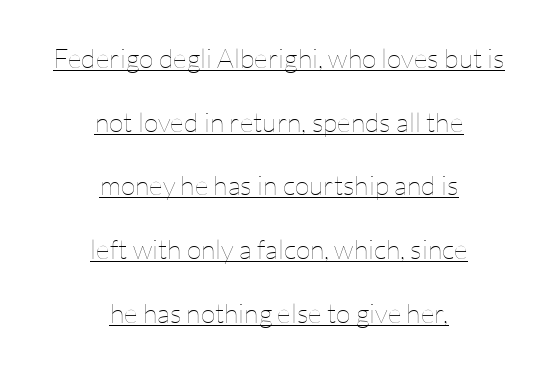
{"italic": "no", "bold": "no", "underline": "yes", "align": "center", "line_spacing": "loose", "line_spacing_ratio": 2.36, "letter_spacing": "normal", "letter_spacing_em": 0.0, "glyph_px": 27}
